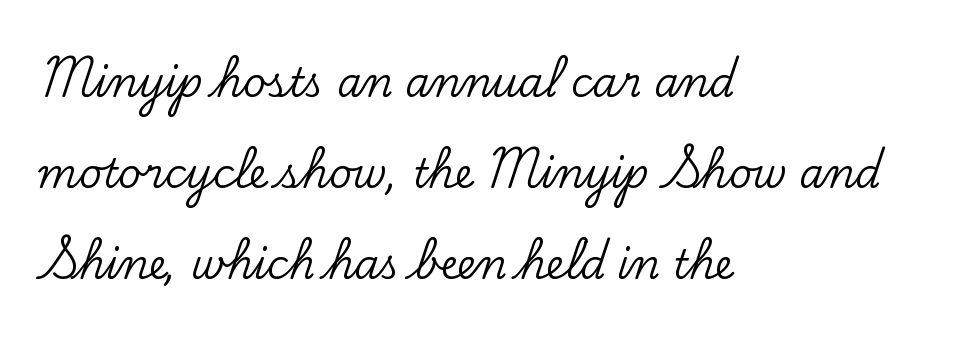
Q: Is the text italic (slanted)? A: Yes.
Q: Is the typeface a serif or a sans-serif typeface? A: Serif.
Q: Is the text underlined? A: No.
Q: How is the paragraph aligned? A: Left-aligned.
Q: Is the spacing between letters normal or unusually wide? A: Normal.
Q: Is the spacing between lines tight, normal or loose? A: Loose.
Q: Width (condensed, normal, or wide)? A: Normal.
Q: Stroke contrast? A: Low.
Q: x-height? A: Small.
Q: Monospaced? A: No.
